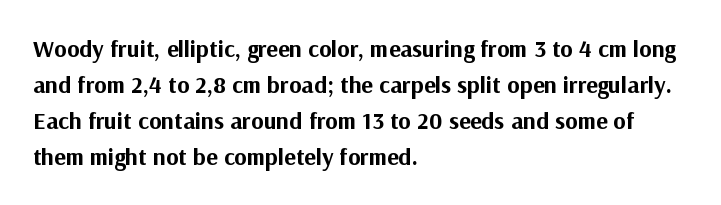
These lines are set flush left with a ragged right edge. Upright lettering throughout. Compared with typical body copy, the letter spacing here is the same. The line-height multiplier appears to be the usual default.
